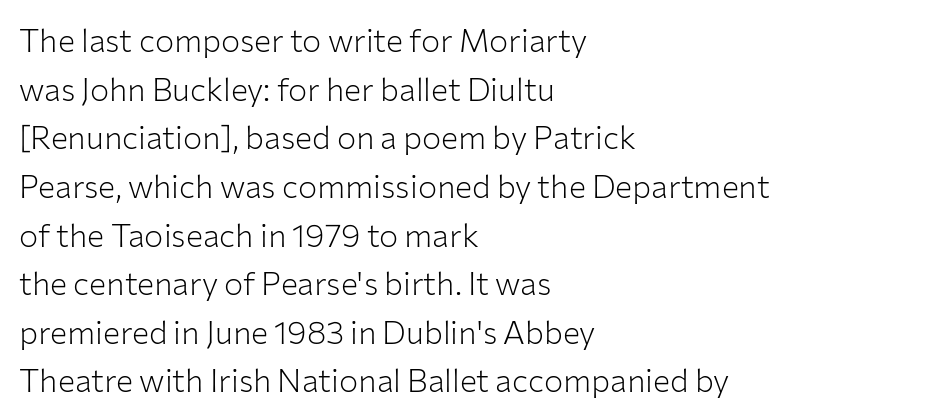
The image shows 32 px light sans-serif type, upright; set left-aligned, normal line spacing (1.52x), normal letter spacing, not underlined; low stroke contrast and a medium x-height.
